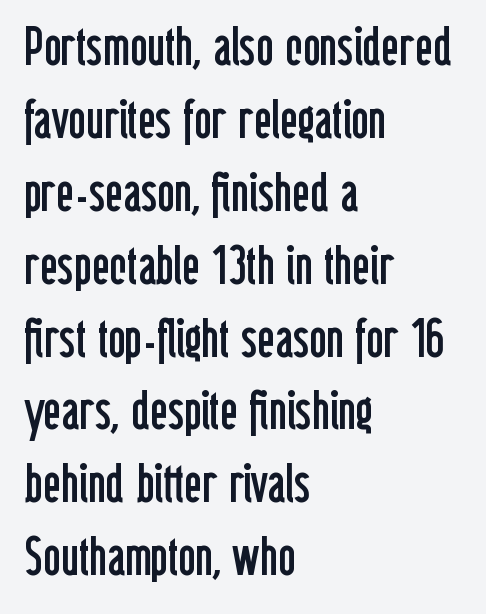
Letters rest on an invisible, unmarked baseline. Looks like regular typesetting: each glyph gets only the width it needs. If you drew a line through each stem, it would be perfectly vertical. The rag falls on the right side of this text block. Heft: none added — not bold.
